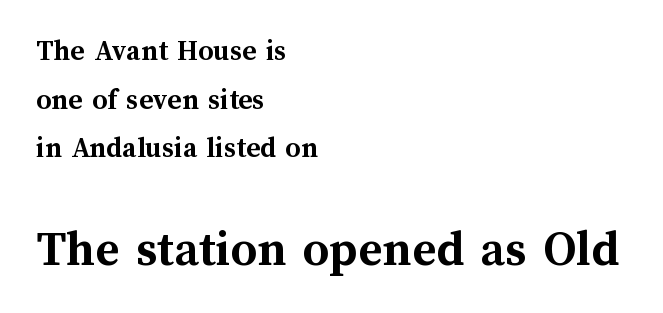
The image shows 52 px semibold type, upright; set left-aligned, normal line spacing (1.62x), normal letter spacing, not underlined; the second (bottom) block is 1.73x larger; medium stroke contrast and a medium x-height.
